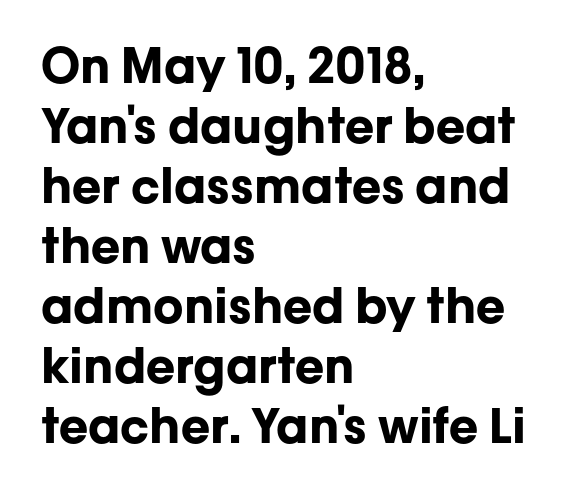
{"serif": "no", "italic": "no", "bold": "yes", "weight": "bold", "width": "normal", "stroke_contrast": "low", "x_height": "medium", "monospaced": "no", "underline": "no", "align": "left", "line_spacing": "normal", "line_spacing_ratio": 1.25, "letter_spacing": "normal", "letter_spacing_em": 0.0, "glyph_px": 48}
